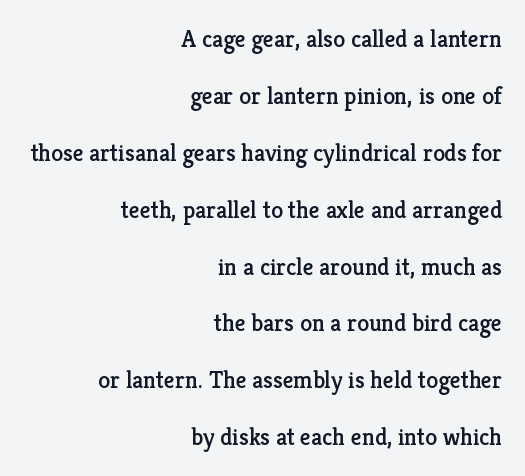
The image shows 24 px text type, upright; set right-aligned, loose line spacing (2.37x), normal letter spacing, not underlined.
